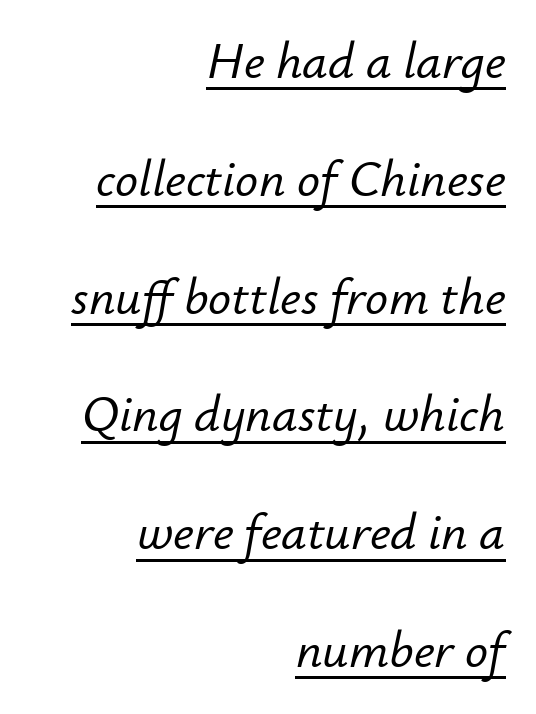
The image shows 51 px text type, italic (leaning right); set right-aligned, loose line spacing (2.31x), normal letter spacing, underlined; low stroke contrast and a small x-height.
